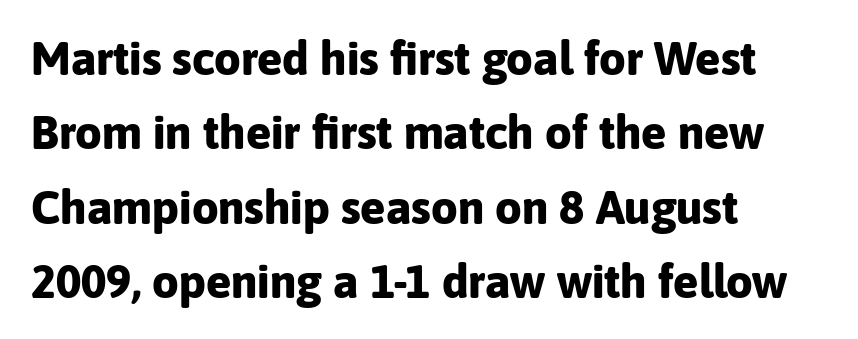
The image shows 47 px bold sans-serif type, upright; set left-aligned, normal line spacing (1.58x), normal letter spacing, not underlined; low stroke contrast and a medium x-height.
